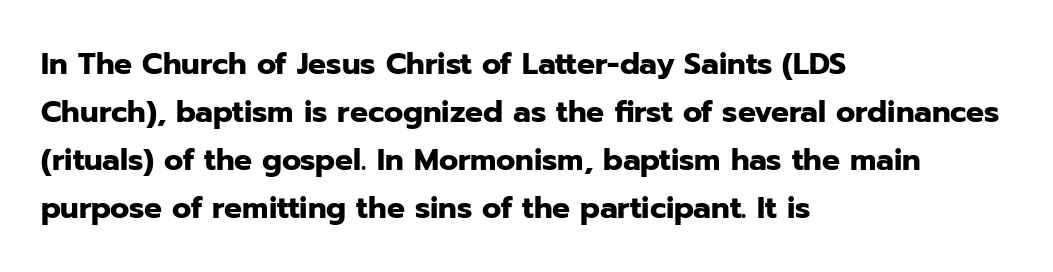
{"serif": "no", "italic": "no", "bold": "yes", "weight": "heavy", "width": "normal", "stroke_contrast": "low", "x_height": "medium", "monospaced": "no", "underline": "no", "align": "left", "line_spacing": "normal", "line_spacing_ratio": 1.6, "letter_spacing": "normal", "letter_spacing_em": 0.0, "glyph_px": 30}
